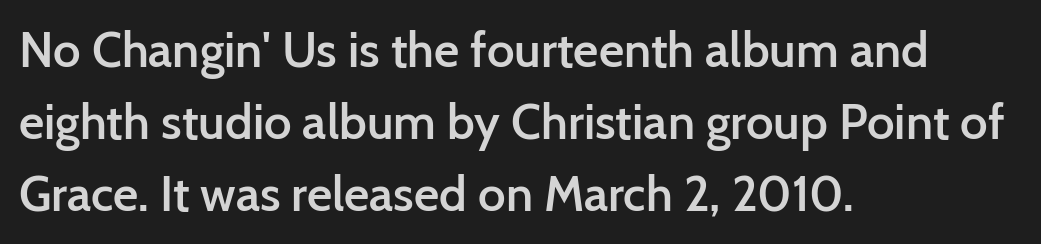
{"serif": "no", "italic": "no", "bold": "semi", "weight": "semibold", "width": "normal", "stroke_contrast": "low", "x_height": "medium", "monospaced": "no", "underline": "no", "align": "left", "line_spacing": "normal", "line_spacing_ratio": 1.47, "letter_spacing": "normal", "letter_spacing_em": 0.0, "glyph_px": 49}
